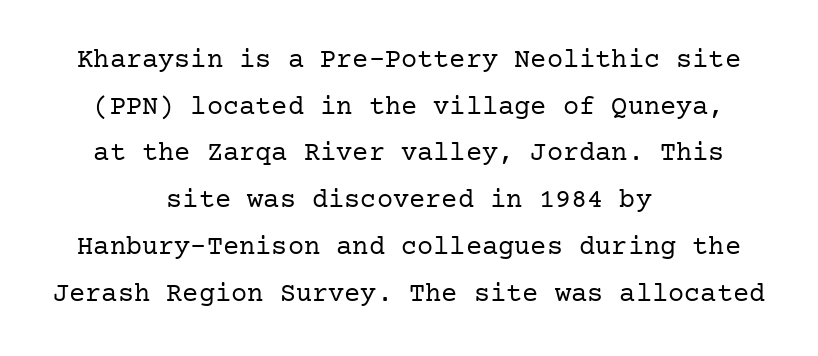
The image shows 27 px text type, upright; set centered, line spacing 1.73x, normal letter spacing, not underlined.
